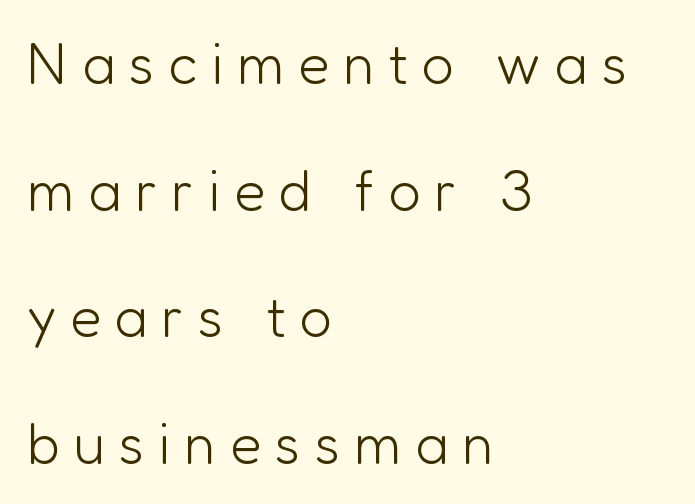
The image shows 57 px light sans-serif type, upright; set left-aligned, loose line spacing (2.22x), unusually wide letter spacing (+0.24 em), not underlined; low stroke contrast and a medium x-height.
